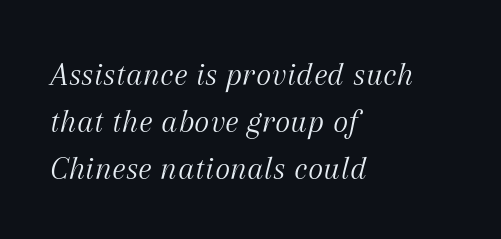
{"serif": "yes", "italic": "yes", "lean": "right", "slant_degrees": 12, "bold": "no", "weight": "light", "width": "normal", "stroke_contrast": "medium", "x_height": "medium", "monospaced": "no", "underline": "no", "align": "left", "line_spacing": "normal", "line_spacing_ratio": 1.43, "letter_spacing": "normal", "letter_spacing_em": 0.0, "glyph_px": 33}
